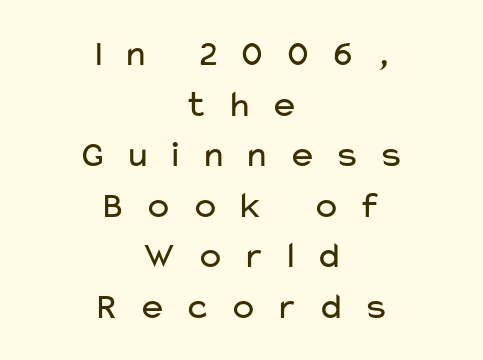
The image shows 38 px regular-weight, wide sans-serif type, upright; set centered, normal line spacing (1.33x), unusually wide letter spacing (+0.47 em), not underlined; low stroke contrast and a medium x-height.
